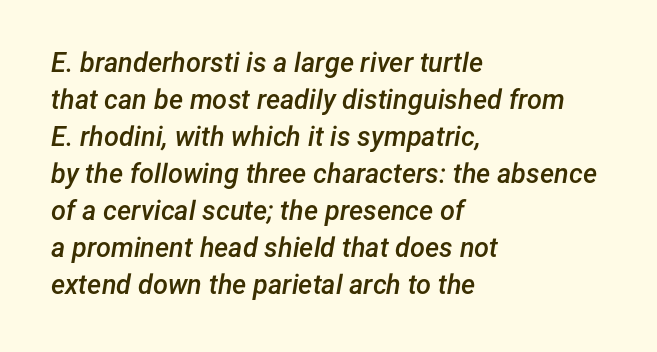
This sample uses plain, unmodified letter spacing. Casual observation: everything's shoved over to the left. The rendering applies a slant to the glyphs. Evenly set lines give the paragraph a standard silhouette. Check under the words: just untouched page. Emphasis by weight is partial: semibold.
